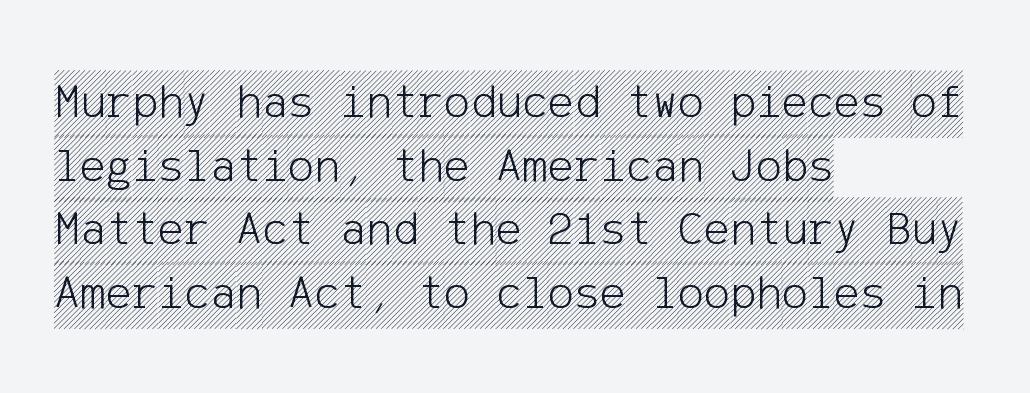
The line-height multiplier appears to be the usual default. Designer's note — italics off, roman on. Check under the words: just untouched page. Short and long lines alike share a common starting point at left. Glyph-to-glyph distance matches everyday printed text.
